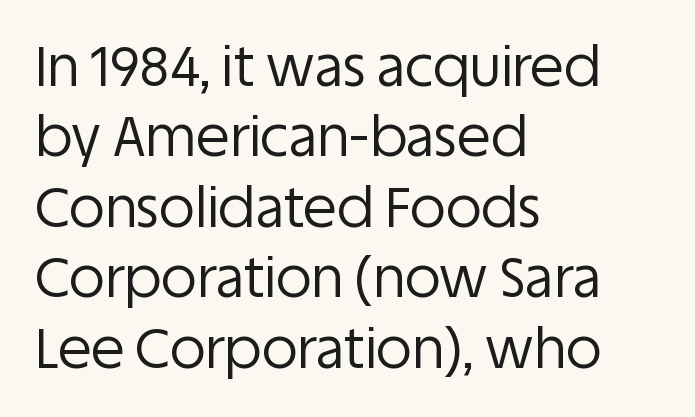
{"serif": "no", "italic": "no", "bold": "no", "weight": "regular", "width": "normal", "stroke_contrast": "low", "x_height": "large", "monospaced": "no", "underline": "no", "align": "left", "line_spacing": "normal", "line_spacing_ratio": 1.28, "letter_spacing": "normal", "letter_spacing_em": 0.0, "glyph_px": 55}
